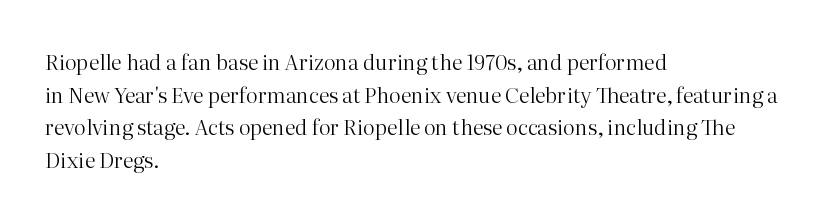
Q: Is the text bold? A: No.
Q: Is the text italic (slanted)? A: No, it is upright.
Q: Is the text underlined? A: No.
Q: How is the paragraph aligned? A: Left-aligned.
Q: Is the spacing between letters normal or unusually wide? A: Normal.
Q: Is the spacing between lines tight, normal or loose? A: Normal.
